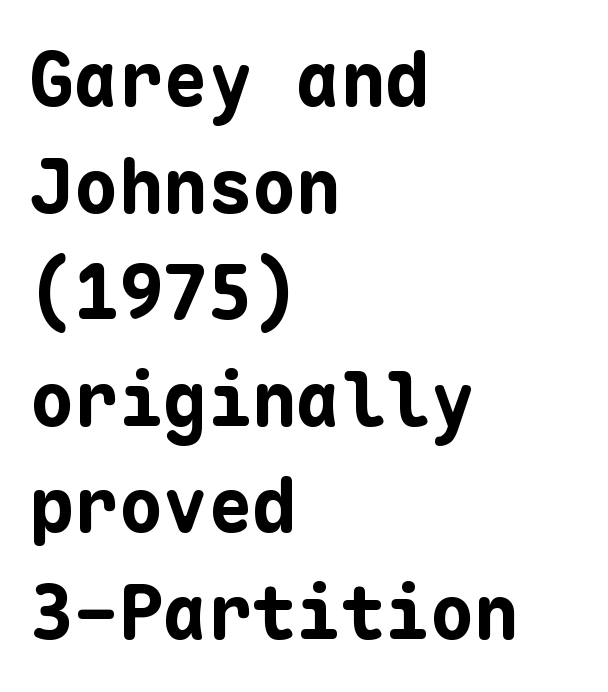
Q: Is the text bold? A: Yes.
Q: Is the text italic (slanted)? A: No, it is upright.
Q: Is the typeface a serif or a sans-serif typeface? A: Sans-serif.
Q: Is the text underlined? A: No.
Q: How is the paragraph aligned? A: Left-aligned.
Q: Is the spacing between letters normal or unusually wide? A: Normal.
Q: Is the spacing between lines tight, normal or loose? A: Normal.
Q: Width (condensed, normal, or wide)? A: Normal.
Q: Stroke contrast? A: Low.
Q: x-height? A: Medium.
Q: Monospaced? A: Yes.
